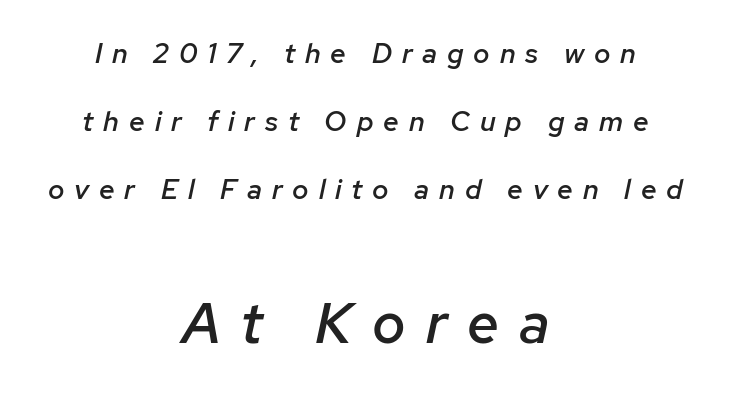
Q: Is the text bold? A: Semi-bold.
Q: Is the text italic (slanted)? A: Yes, it leans right by about 12 degrees.
Q: Is the text underlined? A: No.
Q: How is the paragraph aligned? A: Centered.
Q: Is the spacing between letters normal or unusually wide? A: Unusually wide.
Q: Is the spacing between lines tight, normal or loose? A: Loose.
Q: Which block of text is set in a larger size, the first (top) or the second (bottom)? A: The second (bottom) one.
Q: Width (condensed, normal, or wide)? A: Normal.
Q: Stroke contrast? A: Low.
Q: x-height? A: Medium.
Q: Monospaced? A: No.
